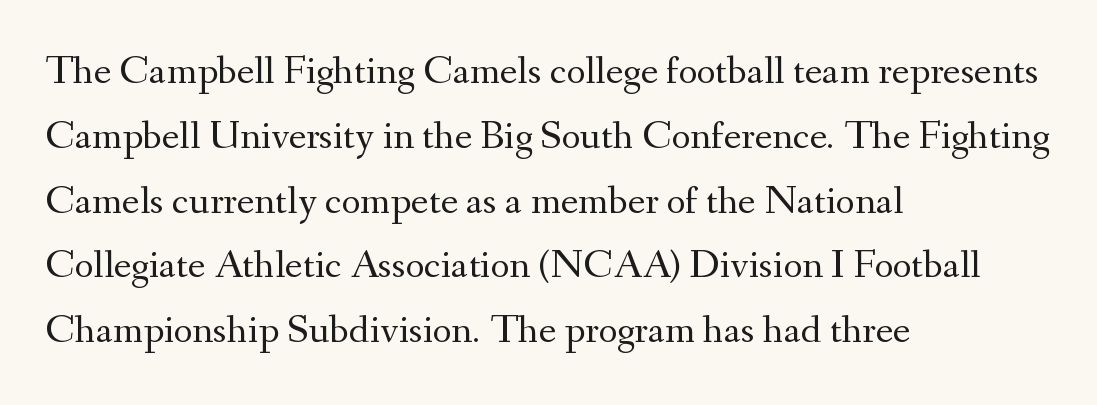
{"serif": "yes", "italic": "no", "bold": "no", "weight": "regular", "width": "normal", "stroke_contrast": "medium", "x_height": "small", "monospaced": "no", "underline": "no", "align": "left", "line_spacing": "normal", "line_spacing_ratio": 1.58, "letter_spacing": "normal", "letter_spacing_em": 0.0, "glyph_px": 41}
